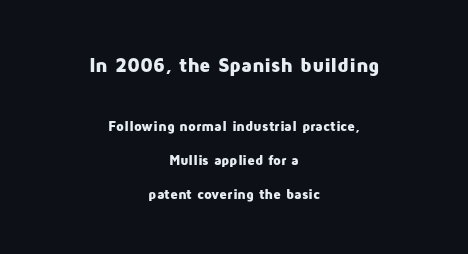
The image shows 20 px bold type, upright; set centered, loose line spacing (2.43x), normal letter spacing, not underlined; the first (top) block is 1.43x larger.
